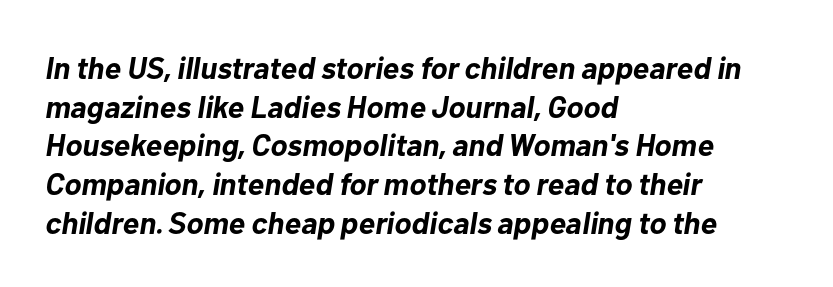
{"italic": "yes", "lean": "right", "slant_degrees": 10, "bold": "yes", "weight": "bold", "width": "normal", "stroke_contrast": "low", "x_height": "medium", "monospaced": "no", "underline": "no", "align": "left", "line_spacing": "normal", "line_spacing_ratio": 1.25, "letter_spacing": "normal", "letter_spacing_em": 0.0, "glyph_px": 31}
